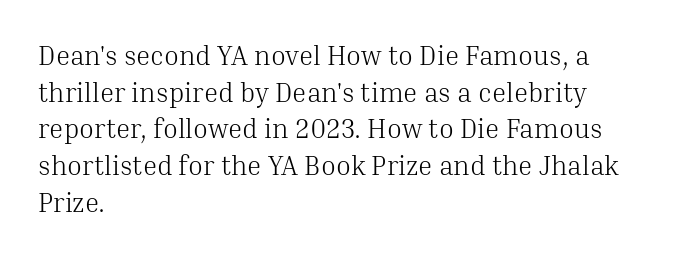
Q: Is the text bold? A: No.
Q: Is the text italic (slanted)? A: No, it is upright.
Q: Is the text underlined? A: No.
Q: How is the paragraph aligned? A: Left-aligned.
Q: Is the spacing between letters normal or unusually wide? A: Normal.
Q: Is the spacing between lines tight, normal or loose? A: Normal.
